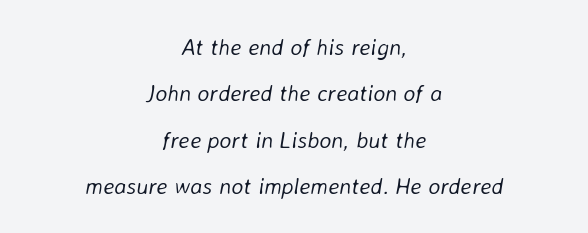
Has an underline been added? It has not. Observe the lean: these are italic letterforms. The strokes carry an ordinary text weight at most. The rendering positions every line midway between the sides.
